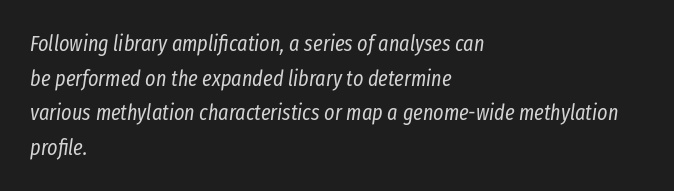
{"italic": "yes", "lean": "right", "slant_degrees": 8, "bold": "no", "underline": "no", "align": "left", "line_spacing": "normal", "line_spacing_ratio": 1.57, "letter_spacing": "normal", "letter_spacing_em": 0.0, "glyph_px": 22}
